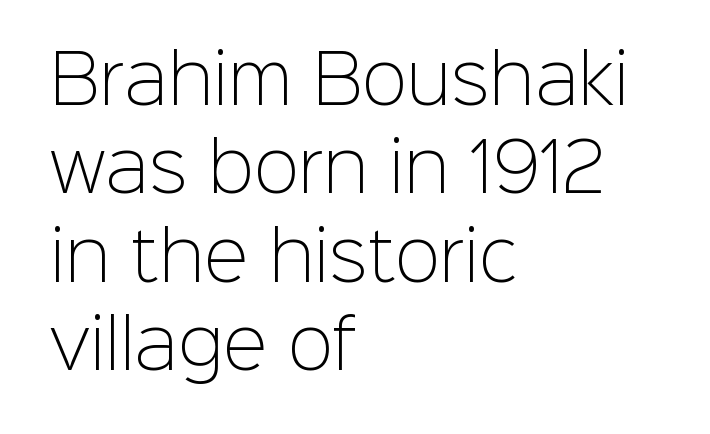
The image shows 67 px light sans-serif type, upright; set left-aligned, normal line spacing (1.32x), normal letter spacing, not underlined; low stroke contrast and a medium x-height.
